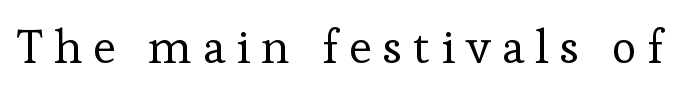
The image shows 47 px regular-weight serif type, upright; set unusually wide letter spacing (+0.23 em), not underlined; low stroke contrast and a medium x-height.
